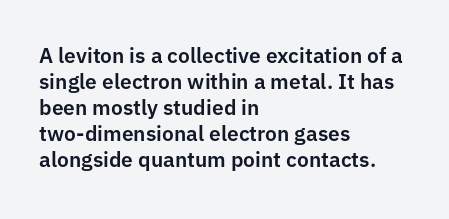
The image shows 21 px text type, upright; set left-aligned, line spacing 1.24x, normal letter spacing, not underlined.
